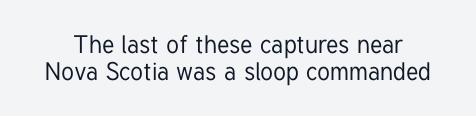
{"italic": "no", "underline": "no", "line_spacing": "tight", "line_spacing_ratio": 1.08, "letter_spacing": "normal", "letter_spacing_em": 0.0, "glyph_px": 25}
